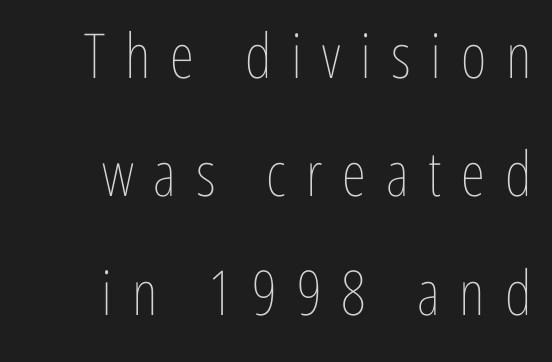
The image shows 62 px thin, condensed type, upright; set right-aligned, loose line spacing (1.91x), unusually wide letter spacing (+0.32 em), not underlined; low stroke contrast and a medium x-height.
